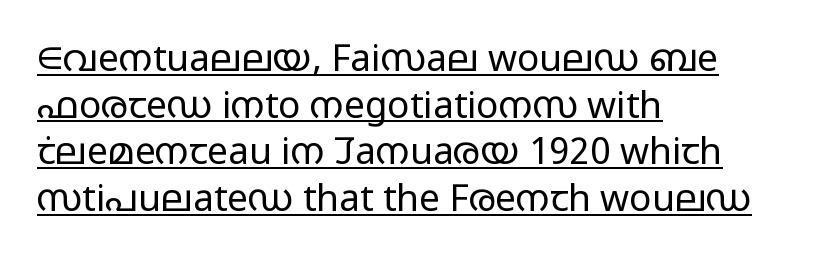
The rendering uses natural spacing where letterforms have individual widths. Regarding serifs, this sample does without them. The font sits on the lighter half of the weight spectrum, regular included. What's the leading like? Ordinary, nothing unusual.
